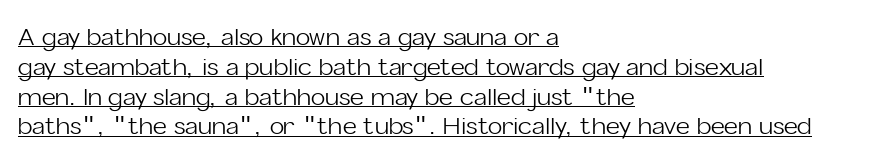
Q: Is the text bold? A: No.
Q: Is the text italic (slanted)? A: No, it is upright.
Q: Is the text underlined? A: Yes.
Q: How is the paragraph aligned? A: Left-aligned.
Q: Is the spacing between letters normal or unusually wide? A: Normal.
